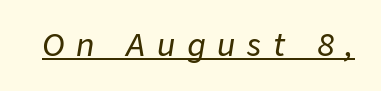
{"italic": "yes", "lean": "right", "slant_degrees": 9, "width": "normal", "stroke_contrast": "low", "x_height": "medium", "monospaced": "no", "underline": "yes", "letter_spacing": "wide", "letter_spacing_em": 0.39, "glyph_px": 30}
